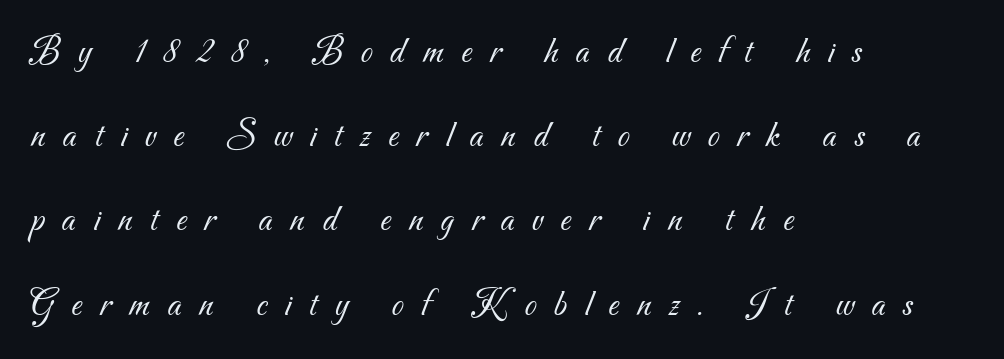
The image shows 39 px light sans-serif type; set left-aligned, loose line spacing (2.16x), unusually wide letter spacing (+0.45 em), not underlined; medium stroke contrast and a small x-height.
